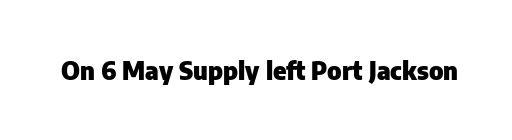
The image shows 25 px bold type, upright; set normal letter spacing, not underlined.
